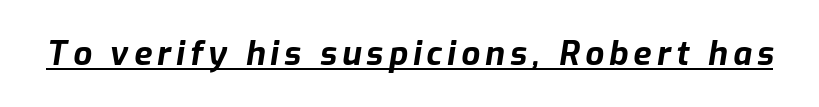
Emphasis by weight is at full strength: bold. Compared with ordinary roman type, these characters are visibly tilted. The passage shown is typed in a proportional face where columns would drift. Compared with undecorated copy, this sample adds a rule below the words.
